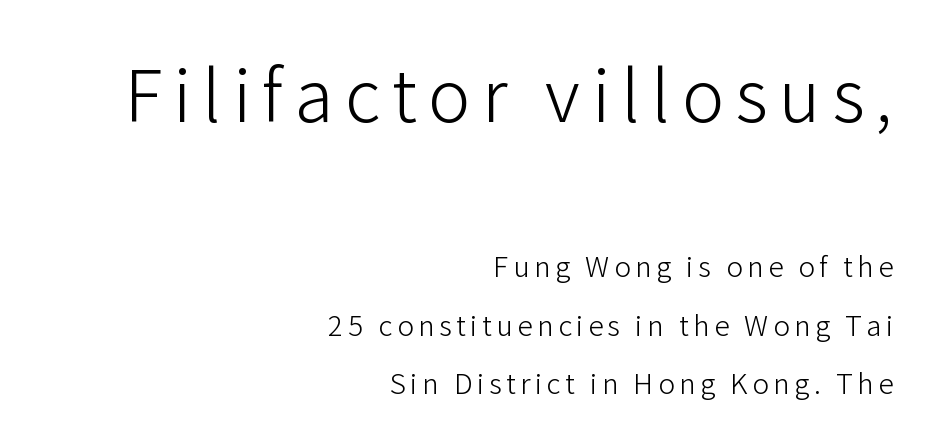
Layout note: lines flush right. In this sample the first text group is rendered at the bigger scale. Italic: no, the glyphs are upright roman. Varying glyph widths throughout — classic text-font behaviour. Horizontal bands of white between lines are thick stripes. Lines of text with bare space underneath.
